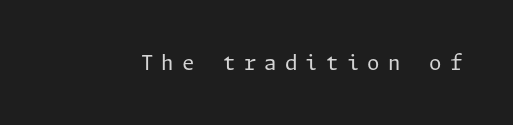
Nobody drew a line under any word here. Look at the tracking — it's clearly loosened, letters drifting apart. Stems here are at most as thick as an everyday book face. A typesetter would mark this as roman, not italic.
